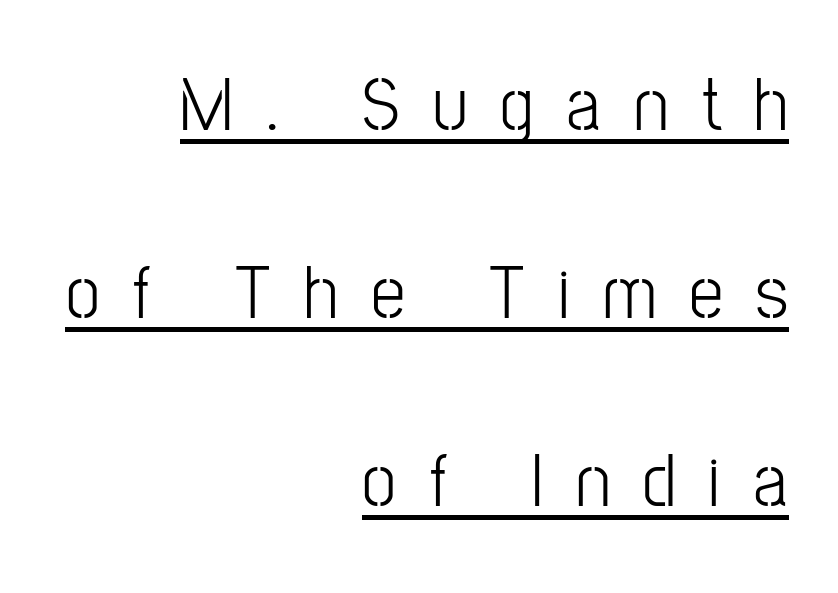
Q: Is the text bold? A: No.
Q: Is the text italic (slanted)? A: No, it is upright.
Q: Is the typeface a serif or a sans-serif typeface? A: Sans-serif.
Q: Is the text underlined? A: Yes.
Q: How is the paragraph aligned? A: Right-aligned.
Q: Is the spacing between letters normal or unusually wide? A: Unusually wide.
Q: Is the spacing between lines tight, normal or loose? A: Loose.
Q: Width (condensed, normal, or wide)? A: Condensed.
Q: Stroke contrast? A: Low.
Q: x-height? A: Medium.
Q: Monospaced? A: No.
